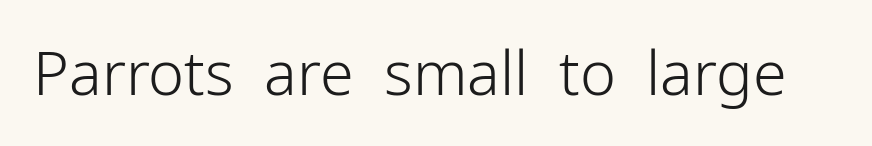
Q: Is the text bold? A: No.
Q: Is the text italic (slanted)? A: No, it is upright.
Q: Is the typeface a serif or a sans-serif typeface? A: Sans-serif.
Q: Is the text underlined? A: No.
Q: Is the spacing between letters normal or unusually wide? A: Normal.
Q: Width (condensed, normal, or wide)? A: Normal.
Q: Stroke contrast? A: Low.
Q: x-height? A: Medium.
Q: Monospaced? A: No.
